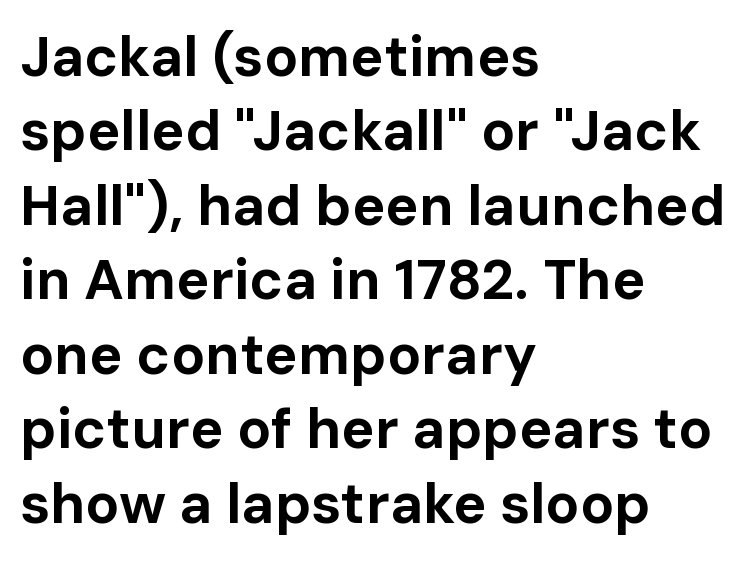
The passage shown is typed in a proportional face where columns would drift. Characters remain perfectly vertical along every line. Where is the straight margin? On the left. The glyphs have the mass of a bold cut. Line spacing here is normal.
